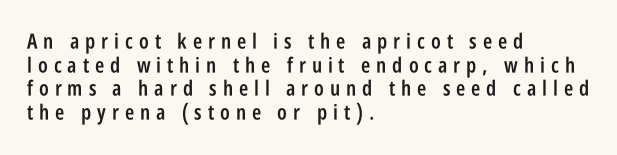
The image shows 21 px text type, upright; set left-aligned, tight line spacing (1.12x), unusually wide letter spacing (+0.28 em), not underlined.
